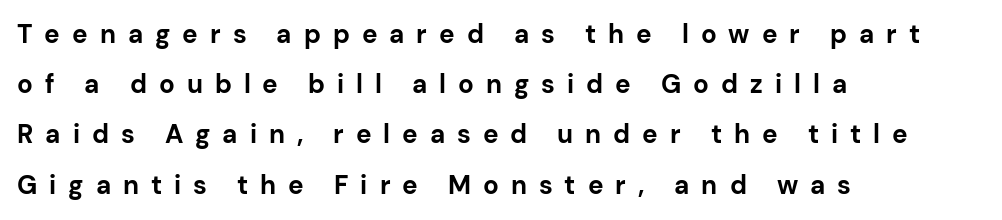
Q: Is the text bold? A: Yes.
Q: Is the text italic (slanted)? A: No, it is upright.
Q: Is the text underlined? A: No.
Q: How is the paragraph aligned? A: Left-aligned.
Q: Is the spacing between letters normal or unusually wide? A: Unusually wide.
Q: Is the spacing between lines tight, normal or loose? A: Loose.
